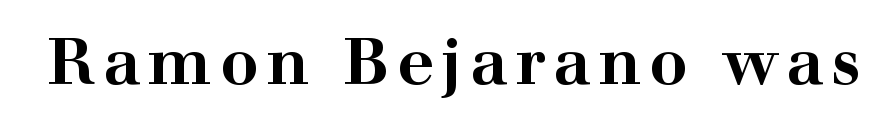
The image shows 64 px bold, wide serif type, upright; set not underlined; high stroke contrast and a medium x-height.
